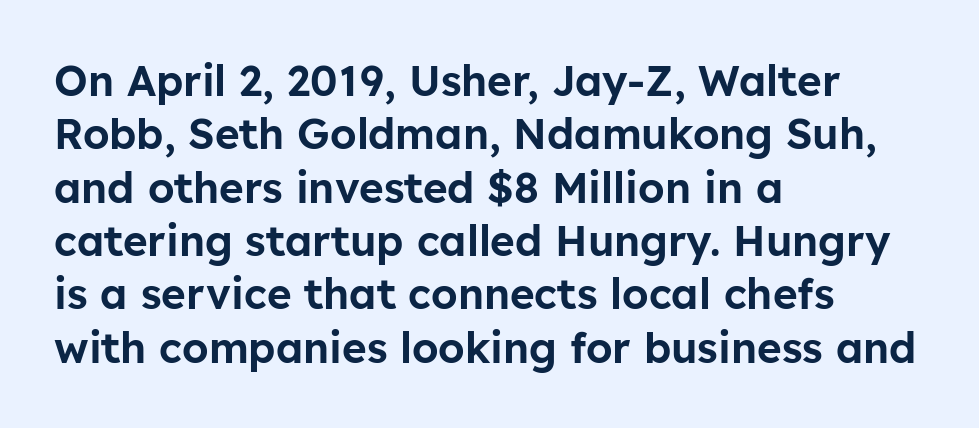
{"serif": "no", "italic": "no", "width": "normal", "stroke_contrast": "low", "x_height": "medium", "monospaced": "no", "underline": "no", "align": "left", "line_spacing": "normal", "line_spacing_ratio": 1.27, "letter_spacing": "normal", "letter_spacing_em": 0.0, "glyph_px": 42}
